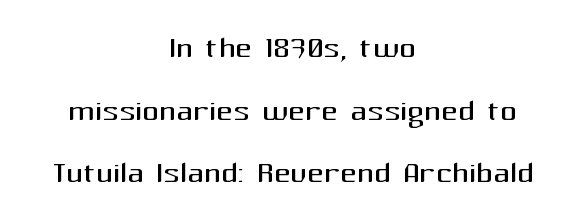
Q: Is the text bold? A: No.
Q: Is the text italic (slanted)? A: No, it is upright.
Q: Is the typeface a serif or a sans-serif typeface? A: Sans-serif.
Q: Is the text underlined? A: No.
Q: How is the paragraph aligned? A: Centered.
Q: Is the spacing between letters normal or unusually wide? A: Normal.
Q: Is the spacing between lines tight, normal or loose? A: Normal.
Q: Width (condensed, normal, or wide)? A: Normal.
Q: Stroke contrast? A: Medium.
Q: x-height? A: Medium.
Q: Monospaced? A: No.
